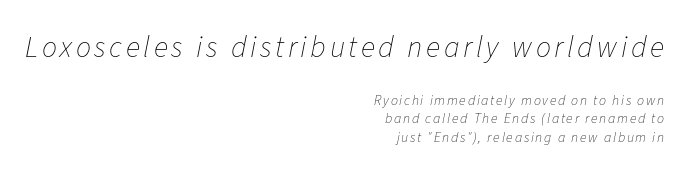
Typeset ragged left — the right edge is the straight one. Observe the lean: these are italic letterforms. What's the leading like? Ordinary, nothing unusual. The string is rendered with underlining switched off. Think of a printed novel: that variable character pitch is what you see here. Is the lower block the larger one? No — the upper block carries the bigger type.
